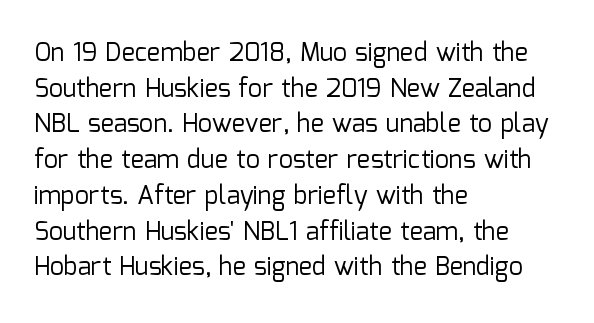
The image shows 25 px text type, upright; set left-aligned, normal line spacing (1.43x), normal letter spacing, not underlined.
